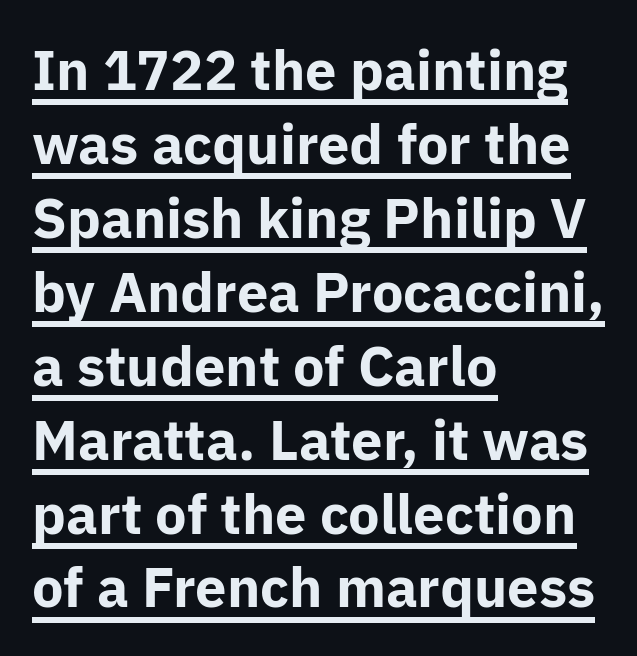
{"serif": "no", "italic": "no", "bold": "yes", "weight": "bold", "width": "normal", "stroke_contrast": "low", "x_height": "medium", "monospaced": "no", "underline": "yes", "align": "left", "line_spacing": "normal", "line_spacing_ratio": 1.32, "letter_spacing": "normal", "letter_spacing_em": 0.0, "glyph_px": 56}
